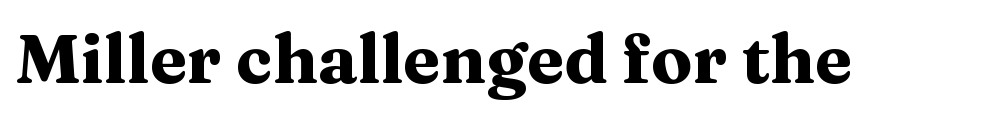
The image shows 68 px heavy, wide serif type, upright; set normal letter spacing, not underlined; medium stroke contrast and a medium x-height.
